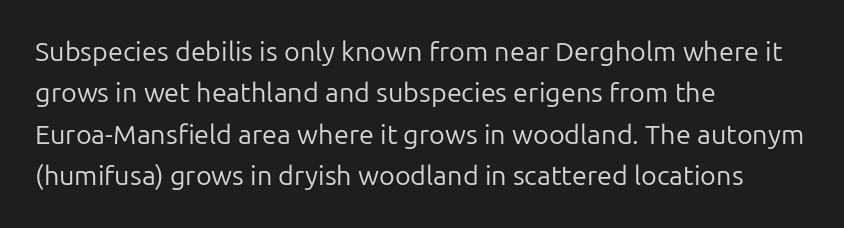
The image shows 27 px text type, upright; set left-aligned, normal line spacing (1.53x), normal letter spacing, not underlined.
